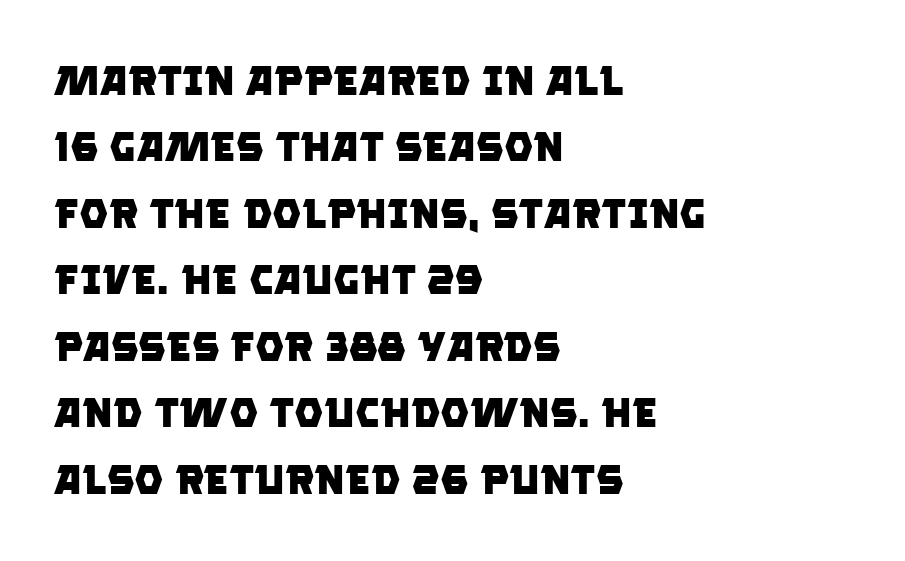
{"serif": "no", "bold": "yes", "weight": "heavy", "width": "normal", "stroke_contrast": "low", "x_height": "large", "monospaced": "no", "underline": "no", "align": "left", "line_spacing": "normal", "line_spacing_ratio": 1.62, "letter_spacing": "normal", "letter_spacing_em": 0.0, "glyph_px": 41}
